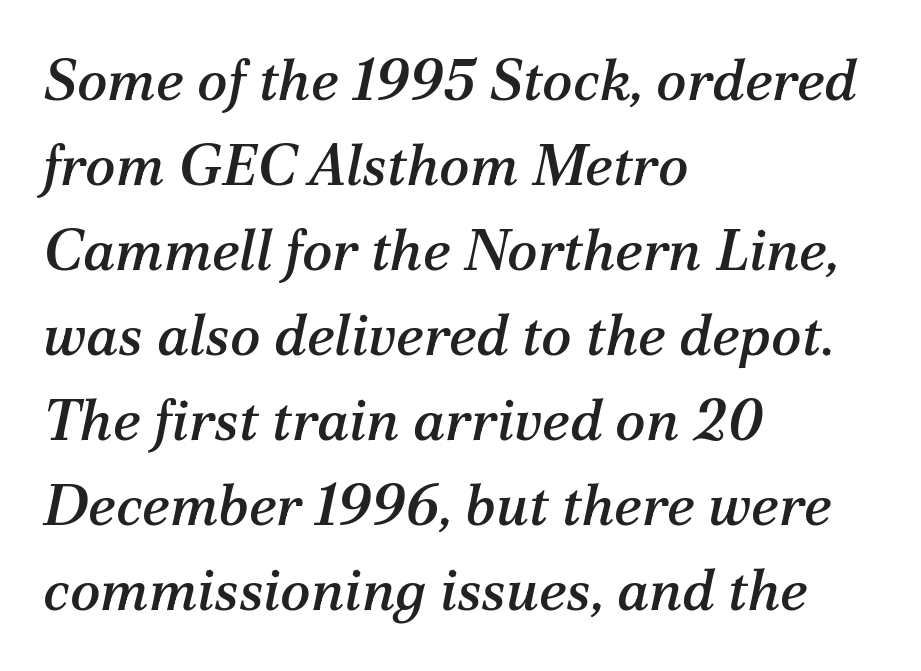
Q: Is the text italic (slanted)? A: Yes, it leans right by about 12 degrees.
Q: Is the typeface a serif or a sans-serif typeface? A: Serif.
Q: Is the text underlined? A: No.
Q: How is the paragraph aligned? A: Left-aligned.
Q: Is the spacing between letters normal or unusually wide? A: Normal.
Q: Is the spacing between lines tight, normal or loose? A: Normal.
Q: Width (condensed, normal, or wide)? A: Normal.
Q: Stroke contrast? A: Medium.
Q: x-height? A: Medium.
Q: Monospaced? A: No.
